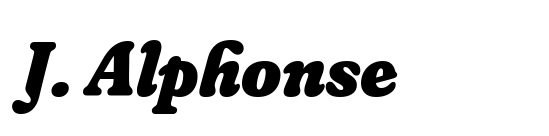
Note the varied advance widths — an 'i' is clearly narrower than an 'm'. Letters rest on an invisible, unmarked baseline. Short note: letters normally spaced. A classic flush-left, rag-right setting is used for this passage. On the weight axis this lands at bold, roughly 700.
